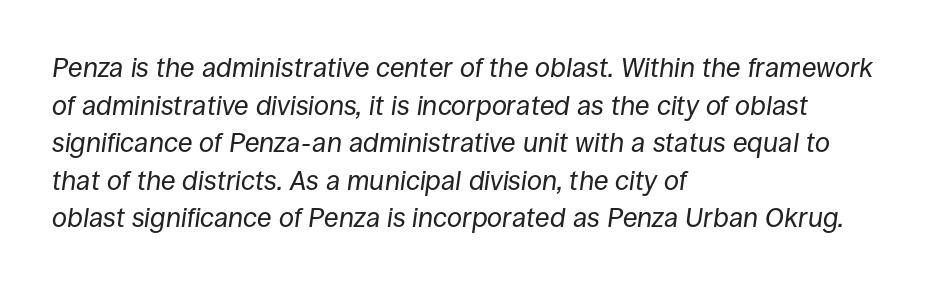
{"italic": "yes", "lean": "right", "slant_degrees": 8, "bold": "no", "underline": "no", "align": "left", "line_spacing": "normal", "line_spacing_ratio": 1.39, "letter_spacing": "normal", "letter_spacing_em": 0.0, "glyph_px": 27}
